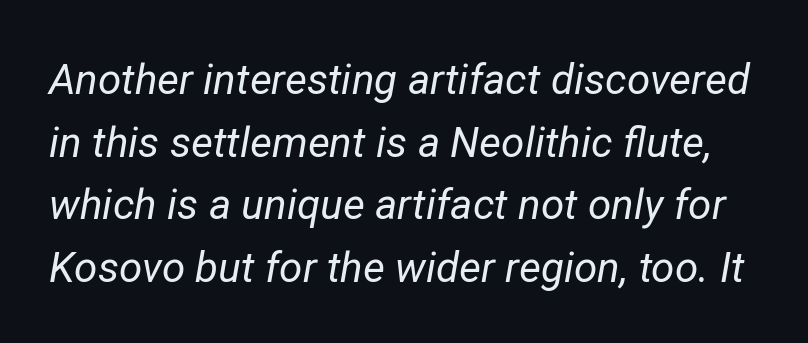
The image shows 42 px regular-weight type, italic (leaning right); set normal line spacing (1.49x), normal letter spacing, not underlined; low stroke contrast and a medium x-height.
